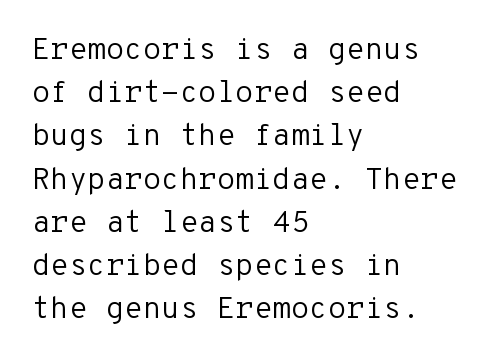
The image shows 30 px regular-weight sans-serif type, upright, monospaced; set left-aligned, normal line spacing (1.44x), normal letter spacing, not underlined; low stroke contrast and a medium x-height.
